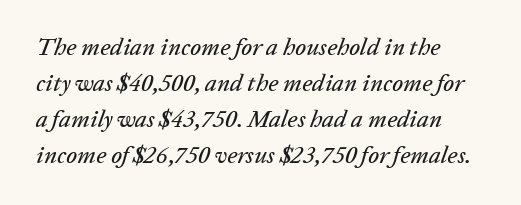
Q: Is the text italic (slanted)? A: Yes, it leans right by about 20 degrees.
Q: Is the text underlined? A: No.
Q: Is the spacing between letters normal or unusually wide? A: Normal.
Q: Is the spacing between lines tight, normal or loose? A: Normal.
